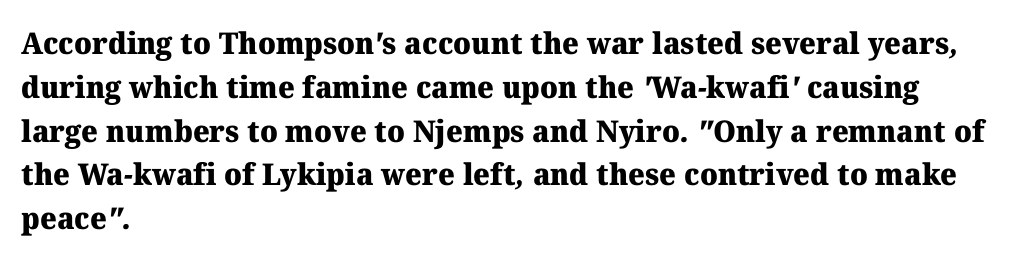
Q: Is the text bold? A: Yes.
Q: Is the typeface a serif or a sans-serif typeface? A: Serif.
Q: Is the text underlined? A: No.
Q: How is the paragraph aligned? A: Left-aligned.
Q: Is the spacing between letters normal or unusually wide? A: Normal.
Q: Is the spacing between lines tight, normal or loose? A: Normal.
Q: Width (condensed, normal, or wide)? A: Normal.
Q: Stroke contrast? A: Medium.
Q: x-height? A: Medium.
Q: Monospaced? A: No.
